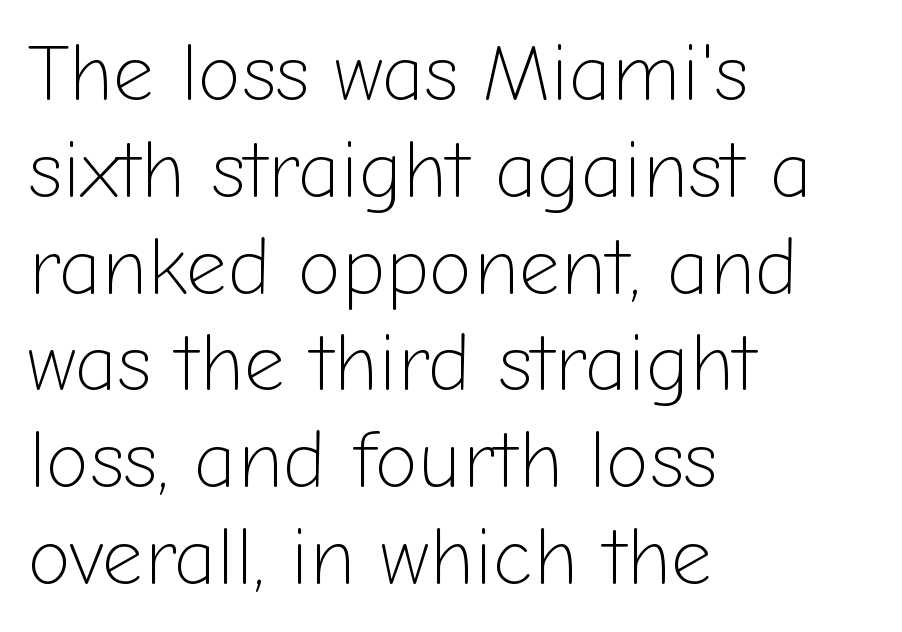
{"serif": "no", "italic": "no", "bold": "no", "weight": "light", "width": "normal", "stroke_contrast": "low", "x_height": "medium", "monospaced": "no", "underline": "no", "align": "left", "line_spacing_ratio": 1.21, "letter_spacing": "normal", "letter_spacing_em": 0.0, "glyph_px": 80}
